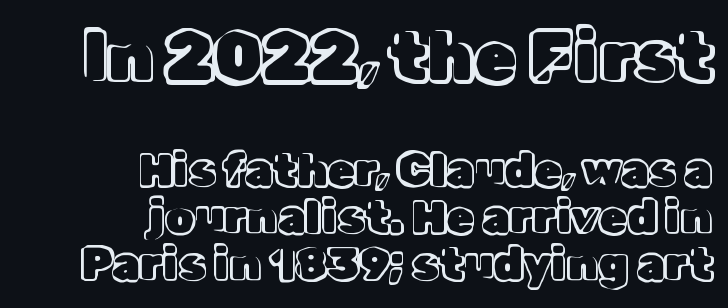
The image shows 68 px text type, upright; set right-aligned, tight line spacing (1.05x), normal letter spacing, not underlined; the first (top) block is 1.51x larger; a medium x-height.
